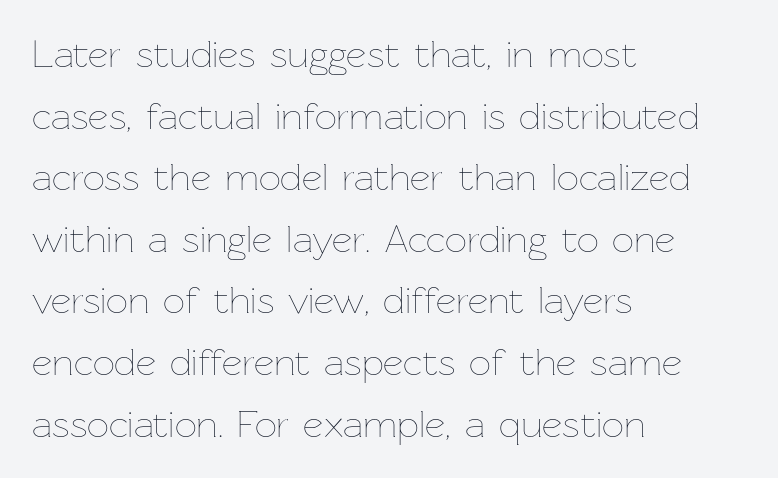
{"italic": "no", "bold": "no", "weight": "thin", "width": "normal", "stroke_contrast": "low", "x_height": "medium", "monospaced": "no", "underline": "no", "align": "left", "line_spacing": "normal", "line_spacing_ratio": 1.58, "letter_spacing": "normal", "letter_spacing_em": 0.0, "glyph_px": 39}
